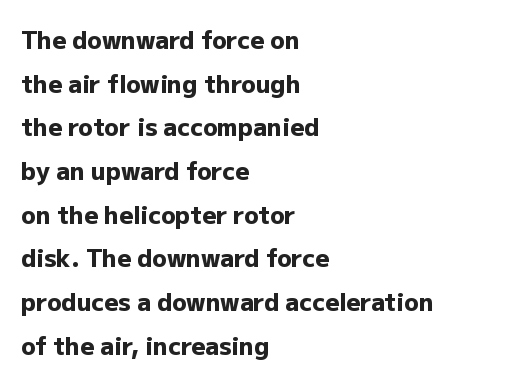
{"italic": "no", "bold": "yes", "underline": "no", "align": "left", "line_spacing_ratio": 1.82, "letter_spacing": "normal", "letter_spacing_em": 0.0, "glyph_px": 24}
